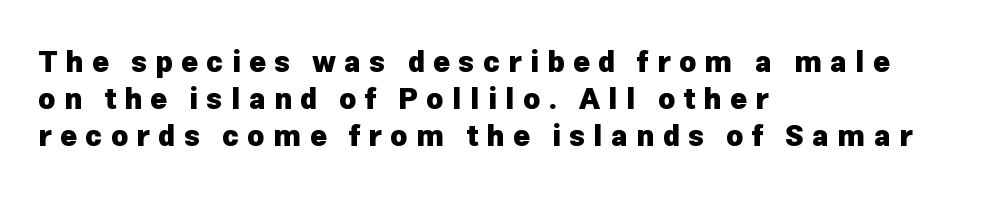
Do the characters align in a grid? No, the font is proportional. Is this a sans? Yes — the strokes have no serifs. Loose tracking; the words dissolve into strings of separated letters. Whoever set this chose a conventional vertical rhythm.
